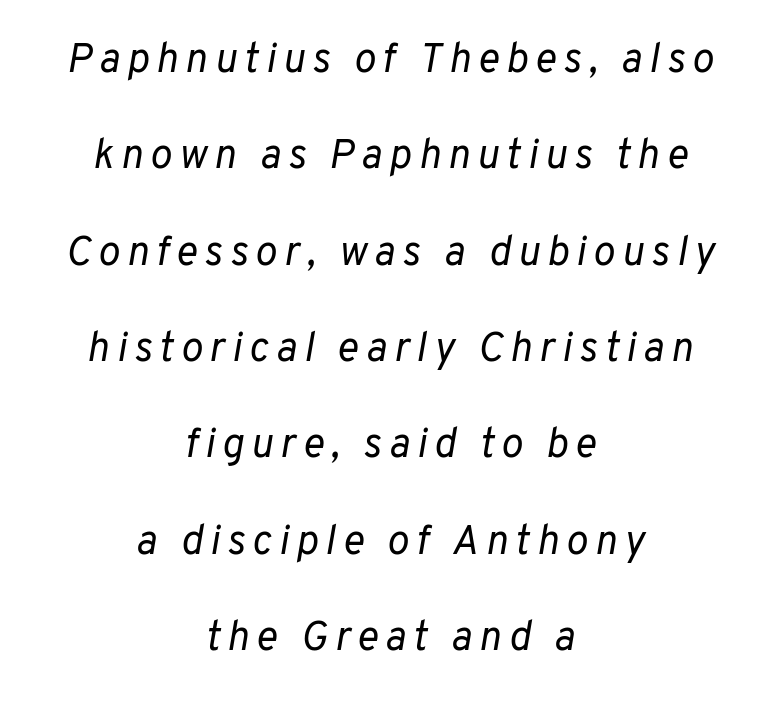
Words float on clear page, feet unadorned. Whoever set this chose breathing room over compactness in the vertical rhythm. Layout note: lines centered. Would a proofreader flag this as italicized? Yes. Here the designer chose a conventional face with non-uniform glyph widths.
